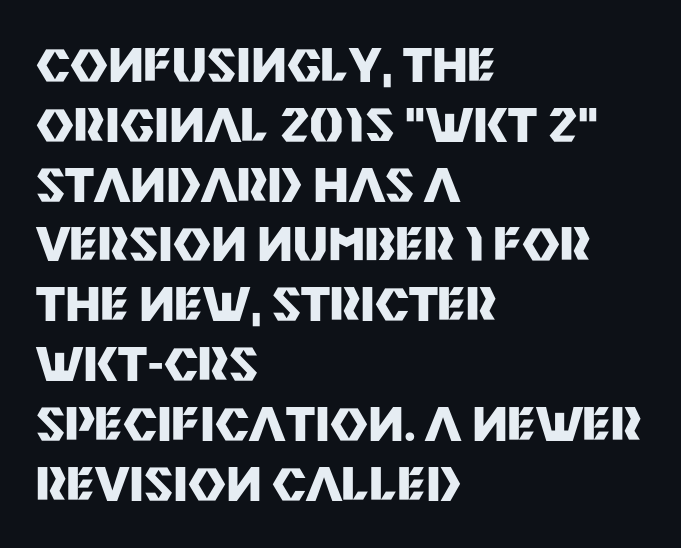
Q: Is the text bold? A: Yes.
Q: Is the text italic (slanted)? A: No, it is upright.
Q: Is the typeface a serif or a sans-serif typeface? A: Sans-serif.
Q: Is the text underlined? A: No.
Q: How is the paragraph aligned? A: Left-aligned.
Q: Is the spacing between letters normal or unusually wide? A: Normal.
Q: Is the spacing between lines tight, normal or loose? A: Normal.
Q: Width (condensed, normal, or wide)? A: Normal.
Q: Stroke contrast? A: Medium.
Q: x-height? A: Large.
Q: Monospaced? A: No.
